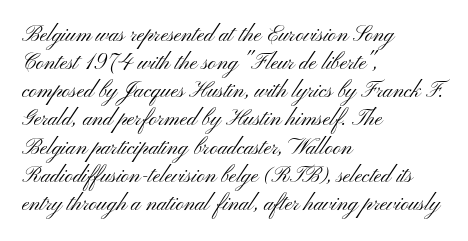
{"bold": "no", "underline": "no", "align": "left", "line_spacing": "normal", "line_spacing_ratio": 1.28, "letter_spacing": "normal", "letter_spacing_em": 0.0, "glyph_px": 22}
